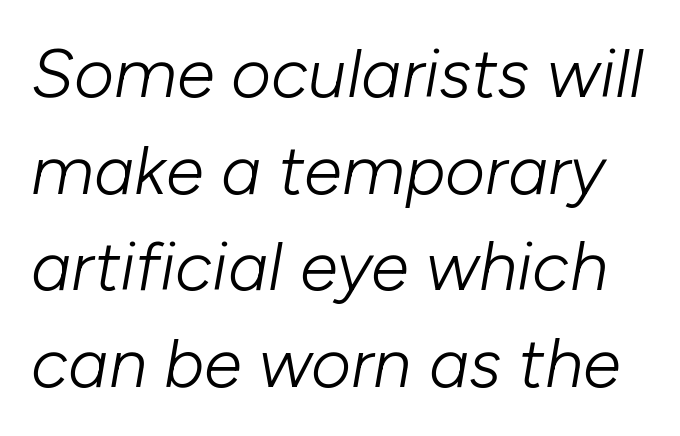
The line texture is even and compact thanks to regular tracking. Proportional: the letters do not fall into vertical columns. Rule under the text: the space is simply empty. Summary of weight: not heavy and not bold. Characters are canted at an angle relative to the baseline's perpendicular. Normally led — the rows are evenly, conventionally spaced.
